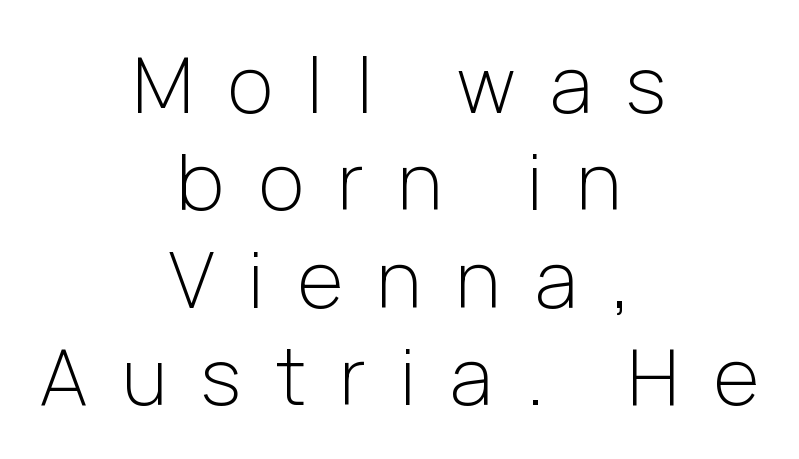
The image shows 78 px light sans-serif type, upright; set centered, normal line spacing (1.25x), unusually wide letter spacing (+0.44 em), not underlined; low stroke contrast and a medium x-height.
